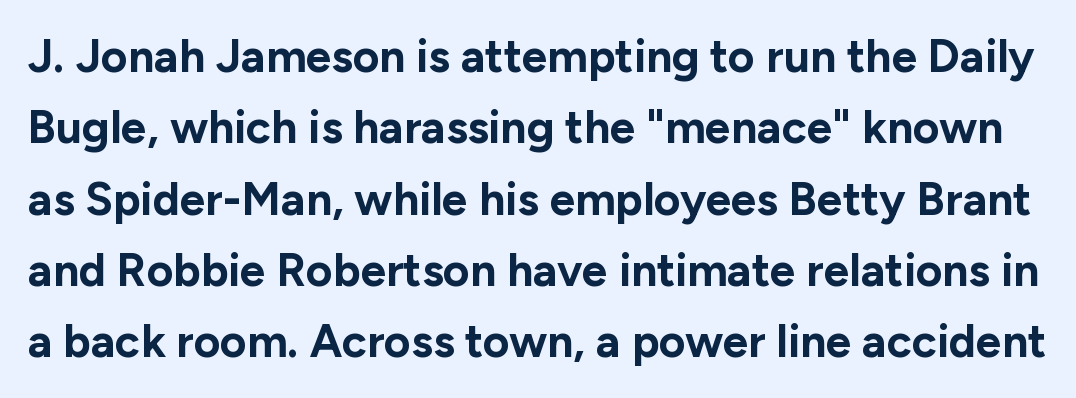
Is this a fixed-width face? No — the glyphs have proportional, varying widths. Grotesque or geometric, the face here clearly has no serifs. Only glyphs here, with clear space below each row. Characters follow at the spacing the type designer built in.
